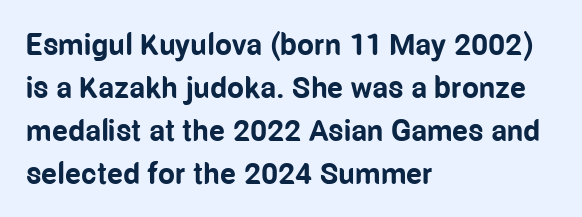
Nobody drew a line under any word here. Casual observation: everything's shoved over to the left. Chunky letters — that's bold for sure. The passage shown stacks its lines at a standard gap. What stands out about the letter spacing? Nothing — it is the standard amount. A typesetter would call this proportional, since set widths differ per character.
